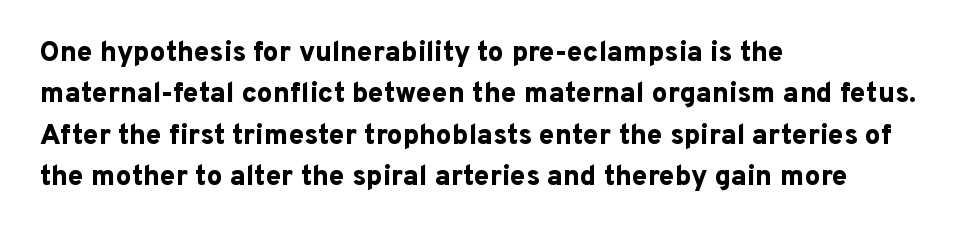
The rendering uses natural spacing where letterforms have individual widths. The leading is moderate, giving the passage an even texture. Does extra space separate the letters? No, they use regular spacing. The letters carry no serifs — their stems end cleanly without finishing strokes. Casual observation: everything's shoved over to the left. Tall strokes in this sample are plumb rather than angled.
